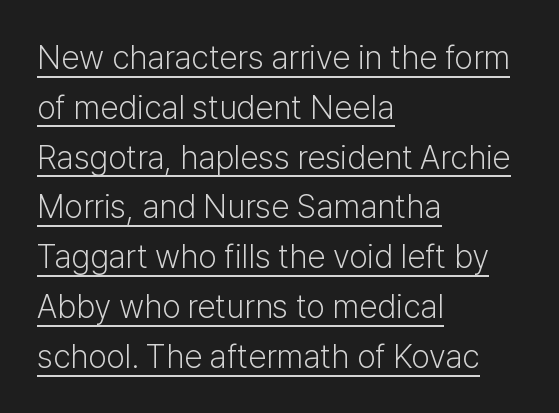
The face used here appears with an underline applied. The typography opts for an upright posture over an oblique one. A normal amount of white space separates one row of letters from the next. Letters have the restrained weight of plain body copy at most. Teacher's note: observe the even left margin — that is flush-left alignment. The passage shown is typed in a proportional face where columns would drift.
